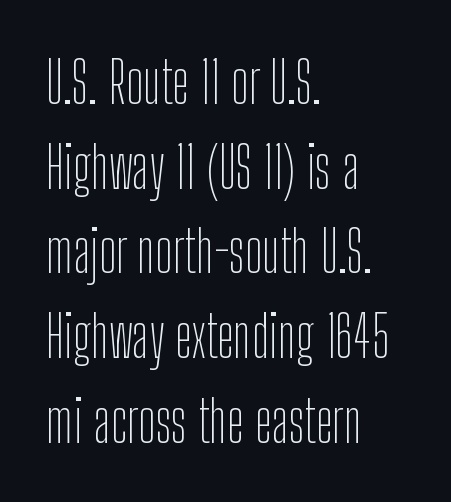
Q: Is the text bold? A: No.
Q: Is the text italic (slanted)? A: No, it is upright.
Q: Is the typeface a serif or a sans-serif typeface? A: Sans-serif.
Q: Is the text underlined? A: No.
Q: How is the paragraph aligned? A: Left-aligned.
Q: Is the spacing between letters normal or unusually wide? A: Normal.
Q: Is the spacing between lines tight, normal or loose? A: Normal.
Q: Width (condensed, normal, or wide)? A: Condensed.
Q: Stroke contrast? A: Low.
Q: x-height? A: Medium.
Q: Monospaced? A: No.
